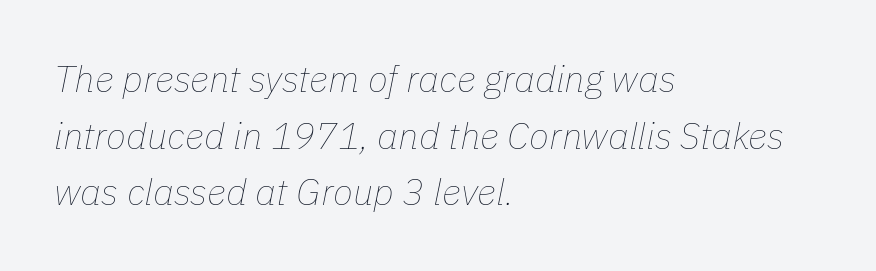
Q: Is the text bold? A: No.
Q: Is the text italic (slanted)? A: Yes, it leans right by about 11 degrees.
Q: Is the text underlined? A: No.
Q: How is the paragraph aligned? A: Left-aligned.
Q: Is the spacing between letters normal or unusually wide? A: Normal.
Q: Is the spacing between lines tight, normal or loose? A: Normal.
Q: Width (condensed, normal, or wide)? A: Normal.
Q: Stroke contrast? A: Low.
Q: x-height? A: Medium.
Q: Monospaced? A: No.
